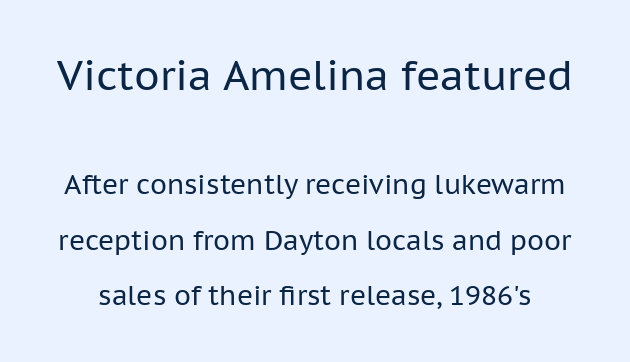
The image shows 41 px regular-weight sans-serif type, upright; set loose line spacing (2.07x), normal letter spacing, not underlined; the first (top) block is 1.52x larger; low stroke contrast and a medium x-height.
